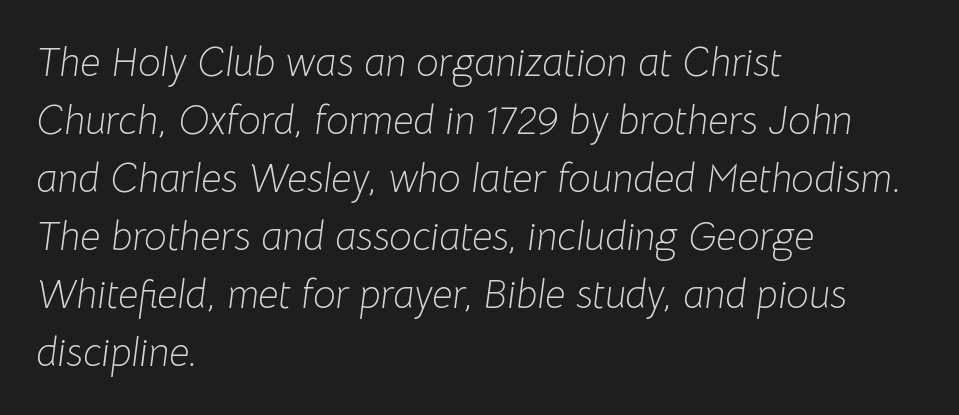
Is the type slanted? Yes — the strokes lean at a clear angle. Think of a printed novel: that variable character pitch is what you see here. Layout note: lines flush left. Underline: absent. Horizontal bands of white between lines are of average thickness.
